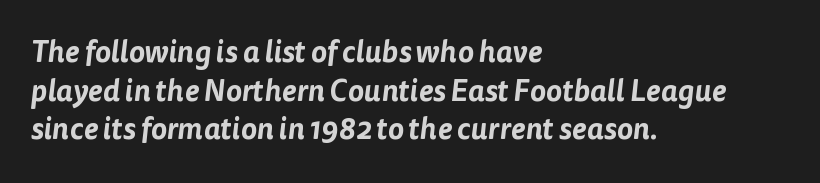
{"serif": "no", "width": "normal", "stroke_contrast": "low", "x_height": "medium", "monospaced": "no", "underline": "no", "align": "left", "line_spacing": "normal", "line_spacing_ratio": 1.29, "letter_spacing": "normal", "letter_spacing_em": 0.0, "glyph_px": 30}
